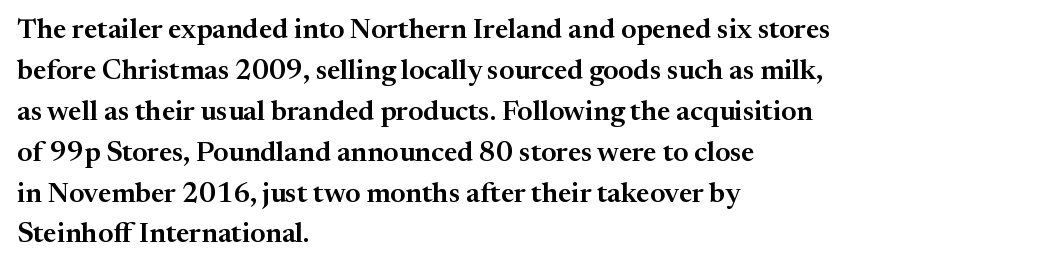
Q: Is the text italic (slanted)? A: No, it is upright.
Q: Is the typeface a serif or a sans-serif typeface? A: Serif.
Q: Is the text underlined? A: No.
Q: How is the paragraph aligned? A: Left-aligned.
Q: Is the spacing between letters normal or unusually wide? A: Normal.
Q: Is the spacing between lines tight, normal or loose? A: Normal.
Q: Width (condensed, normal, or wide)? A: Normal.
Q: Stroke contrast? A: Medium.
Q: x-height? A: Medium.
Q: Monospaced? A: No.
